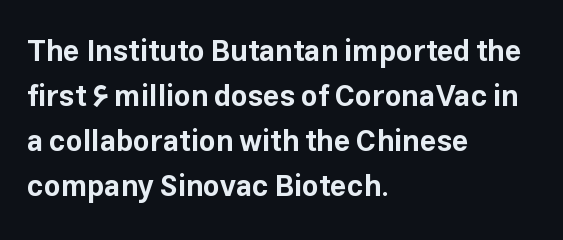
Descenders are the only things crossing below the line. Is the block centered? No — it sits flush against the left margin. Ordinary non-slanted type is in use. The lines sit at an ordinary, default distance from one another. Characters follow at the spacing the type designer built in.
